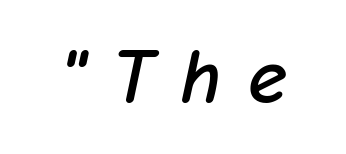
This sample has the flowing, uneven cadence of proportional lettering. The tracking jumps out immediately: characters are airy and widely separated. These lines were composed using italics. Lines of text with bare space underneath.
